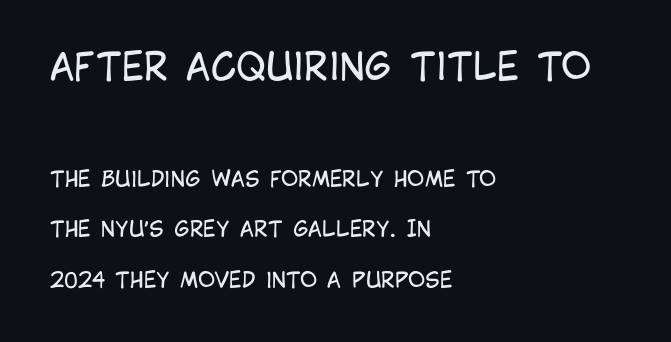
Character widths vary here, with narrow letters taking less room than wide ones. Unmarked baselines from the first word to the last. This is roman type, the default non-slanted kind. Ink coverage per letter is moderate at most. Does the type have serifs? No, each stem ends abruptly. One-word summary of the alignment: left.
